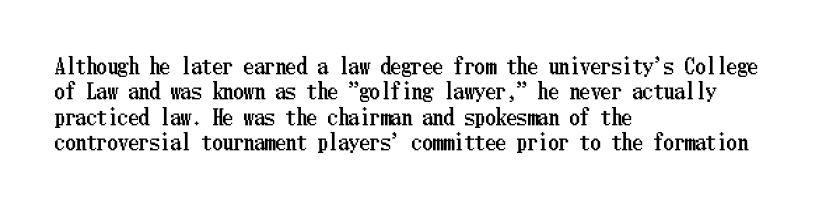
{"italic": "no", "underline": "no", "align": "left", "line_spacing_ratio": 1.21, "letter_spacing": "normal", "letter_spacing_em": 0.0, "glyph_px": 21}
